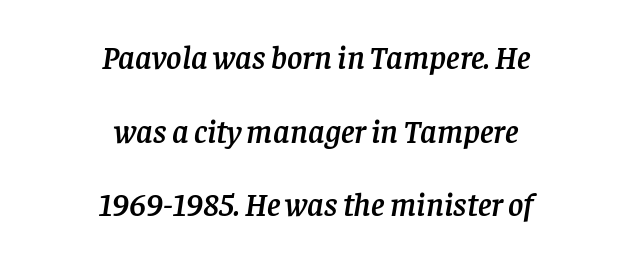
The image shows 33 px serif type, italic (leaning right); set centered, loose line spacing (2.23x), normal letter spacing, not underlined; low stroke contrast and a large x-height.
